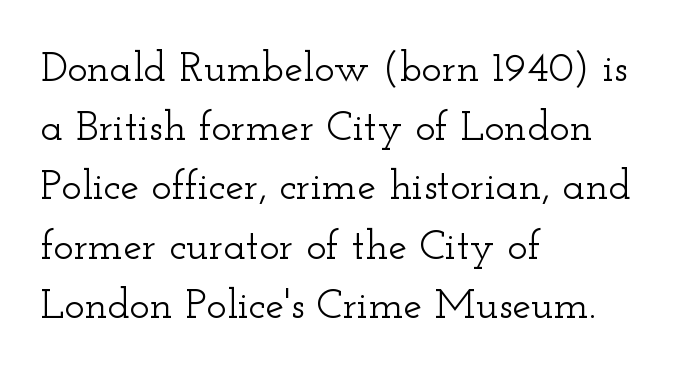
Spacing verdict: proportional, widths tailored to each character. The words here are not underlined. Normally led — the rows are evenly, conventionally spaced. Letter spacing: default. These lines are composed in type with serifs. Caption: multi-line text, flush left, ragged right.
